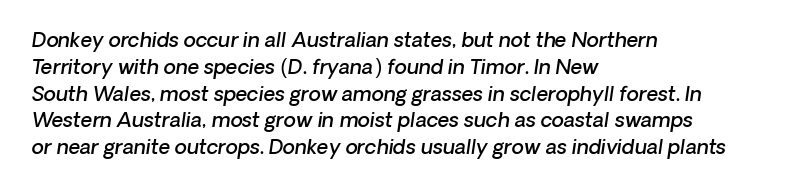
Q: Is the text bold? A: Semi-bold.
Q: Is the text italic (slanted)? A: Yes, it leans right by about 8 degrees.
Q: Is the text underlined? A: No.
Q: How is the paragraph aligned? A: Left-aligned.
Q: Is the spacing between letters normal or unusually wide? A: Normal.
Q: Is the spacing between lines tight, normal or loose? A: Normal.
